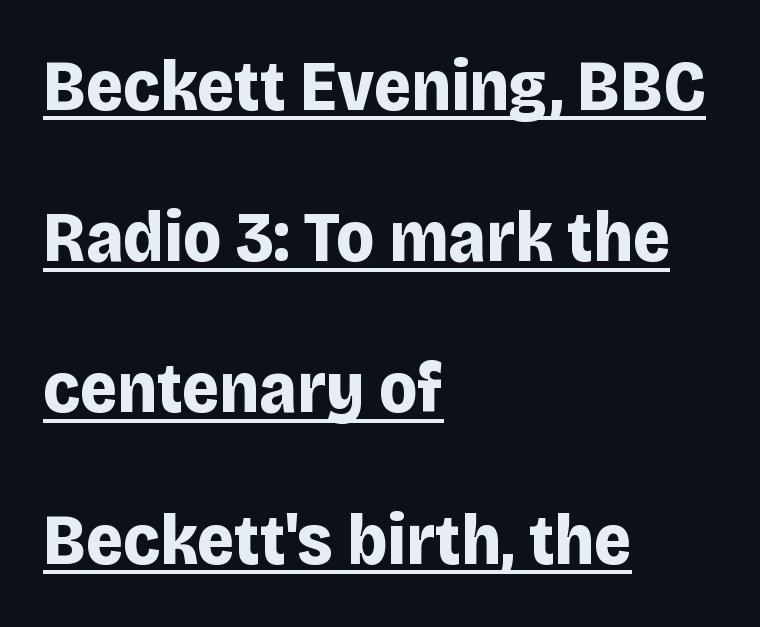
Every character sits straight up, as roman type does. The rendering uses the underline text-decoration. Words appear dense and cohesive because spacing is normal. This is heavy type, rendered in bold. The designer went with a sans here, leaving each stem footless.
